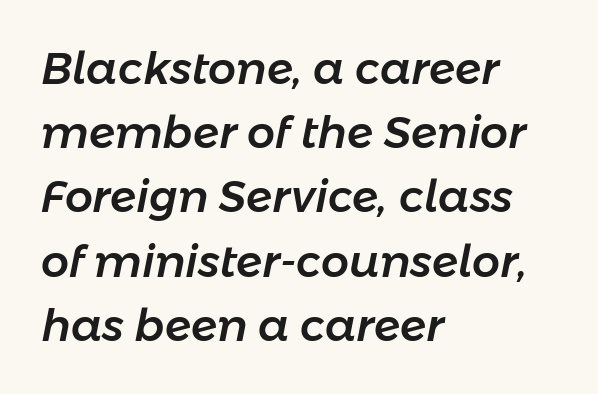
The image shows 44 px text type, italic (leaning right); set left-aligned, normal line spacing (1.46x), normal letter spacing, not underlined; low stroke contrast and a medium x-height.
